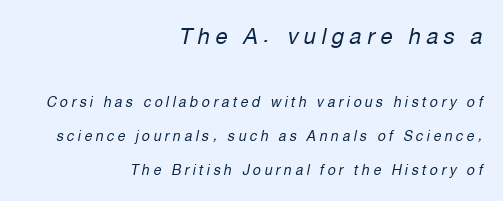
This rendering uses right alignment, leaving the left contour irregular. Line spacing here is loose. Size contrast runs from large at the top to small at the bottom. No extra ink here — the face is not bold. The text carries the slant typical of an italic or oblique font. Substantial extra tracking has been applied to these lines.
